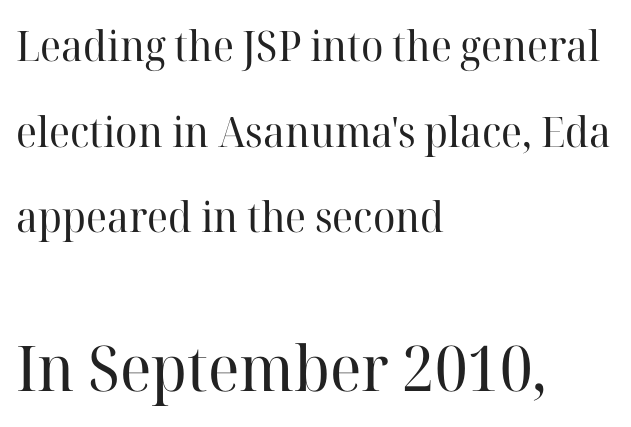
{"serif": "yes", "italic": "no", "bold": "no", "weight": "regular", "width": "normal", "stroke_contrast": "high", "x_height": "medium", "monospaced": "no", "underline": "no", "align": "left", "line_spacing": "loose", "line_spacing_ratio": 2.04, "letter_spacing": "normal", "letter_spacing_em": 0.0, "larger_block": "second", "size_ratio": 1.5, "glyph_px": 63}
